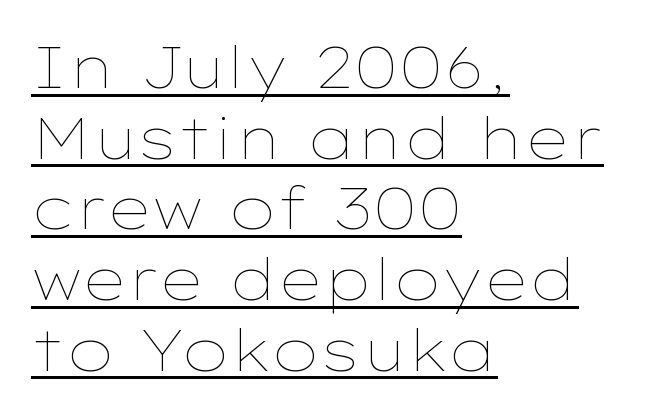
What stands out about the letter spacing? Nothing — it is the standard amount. All the whitespace from short lines collects on the right. Varying glyph widths throughout — classic text-font behaviour. Posture: upright roman. The glyphs are accompanied by a horizontal stroke just below them.
